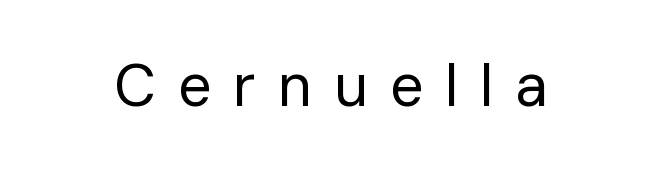
{"serif": "no", "italic": "no", "bold": "no", "weight": "regular", "width": "normal", "stroke_contrast": "low", "x_height": "medium", "monospaced": "no", "underline": "no", "letter_spacing": "wide", "letter_spacing_em": 0.37, "glyph_px": 59}
